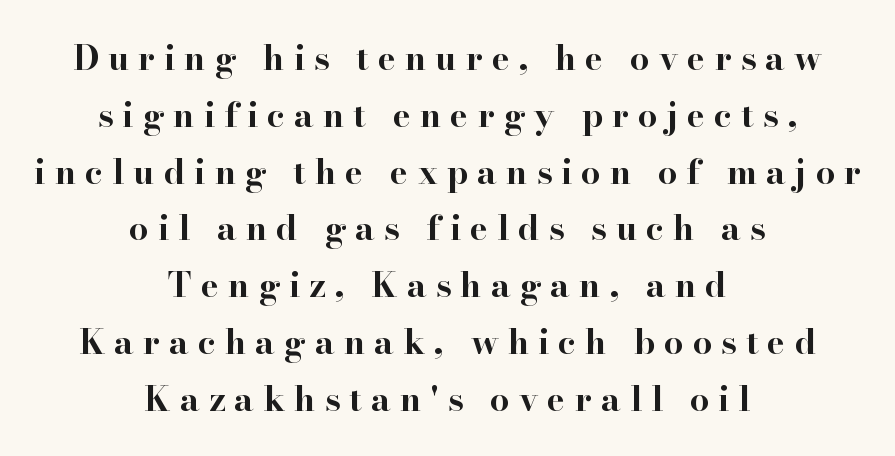
Q: Is the text bold? A: Yes.
Q: Is the text italic (slanted)? A: No, it is upright.
Q: Is the typeface a serif or a sans-serif typeface? A: Serif.
Q: Is the text underlined? A: No.
Q: How is the paragraph aligned? A: Centered.
Q: Is the spacing between letters normal or unusually wide? A: Unusually wide.
Q: Is the spacing between lines tight, normal or loose? A: Normal.
Q: Width (condensed, normal, or wide)? A: Wide.
Q: Stroke contrast? A: High.
Q: x-height? A: Small.
Q: Monospaced? A: No.
